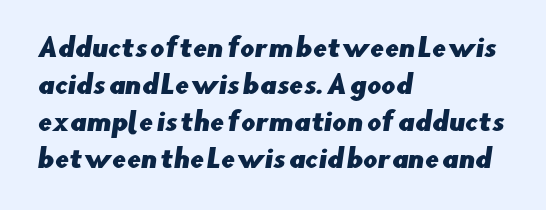
Q: Is the text underlined? A: No.
Q: How is the paragraph aligned? A: Left-aligned.
Q: Is the spacing between letters normal or unusually wide? A: Normal.
Q: Is the spacing between lines tight, normal or loose? A: Normal.
